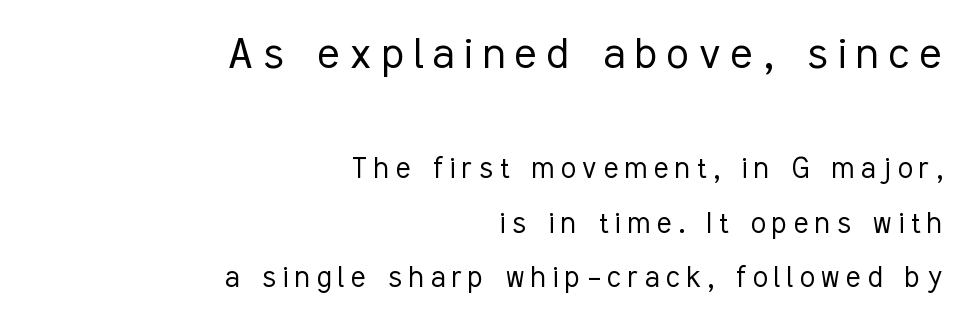
{"serif": "no", "italic": "no", "bold": "no", "weight": "light", "width": "condensed", "stroke_contrast": "low", "x_height": "medium", "monospaced": "no", "underline": "no", "align": "right", "line_spacing": "normal", "line_spacing_ratio": 1.6, "letter_spacing": "wide", "letter_spacing_em": 0.2, "larger_block": "first", "size_ratio": 1.5, "glyph_px": 51}
